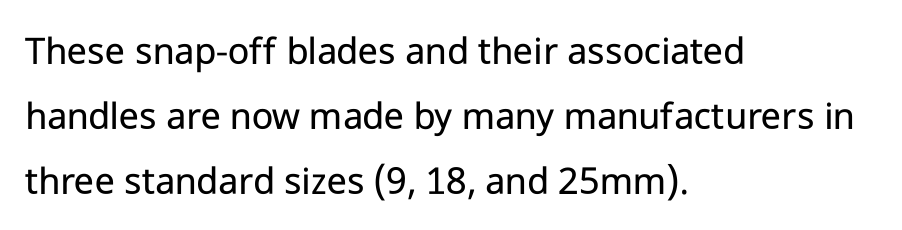
This sample uses an upright cut, with every glyph sitting square on the baseline. This sample uses plain, unmodified letter spacing. Each letter keeps its own natural width here, so spacing adapts to shape. The face used here is a sans, in the tradition of grotesques and geometrics.
